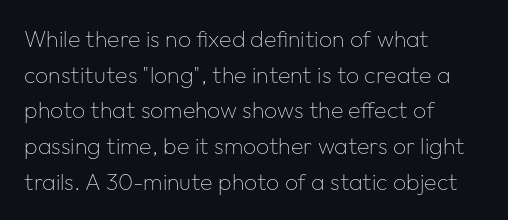
Baseline-to-baseline distance is the conventional proportion of letter height. The passage is arranged the way most books set body copy — flush left. The glyphs are unaccompanied by any horizontal stroke below them. The gaps between neighbouring characters are ordinary and unremarkable.
